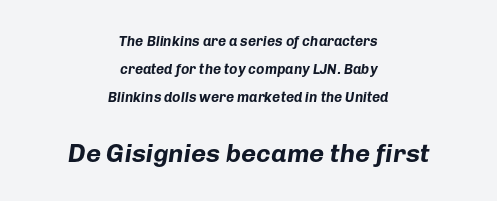
The image shows 26 px bold type, italic (leaning right); set centered, loose line spacing (2.0x), normal letter spacing, not underlined; the second (bottom) block is 1.86x larger.
